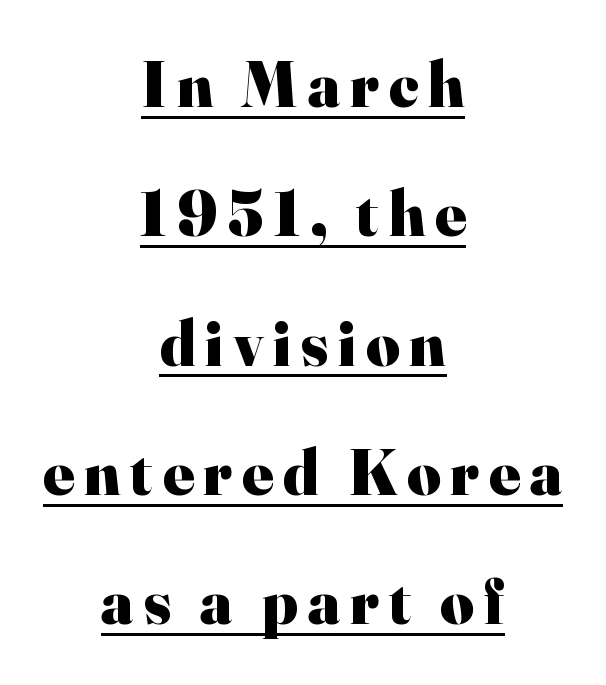
Each new line begins a long way beneath the previous one. Vertical strokes here are truly vertical. Stroke thickness is high; the sample reads as a true bold. Is this a fixed-width face? No — the glyphs have proportional, varying widths.
